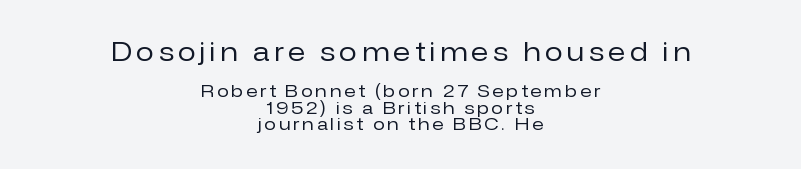
The image shows 26 px text type, upright; set centered, tight line spacing (0.95x), not underlined; the first (top) block is 1.53x larger.
